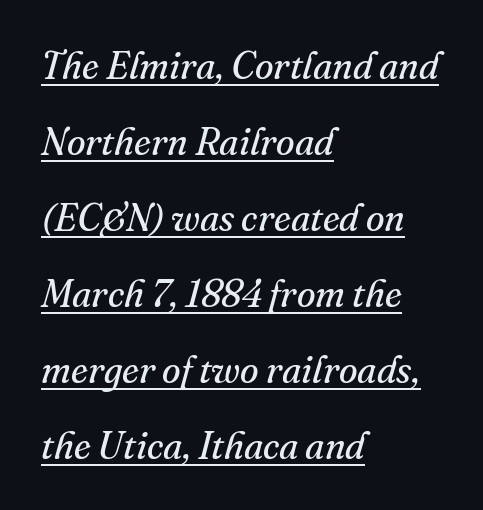
Q: Is the text bold? A: No.
Q: Is the text italic (slanted)? A: Yes, it leans right by about 16 degrees.
Q: Is the typeface a serif or a sans-serif typeface? A: Serif.
Q: Is the text underlined? A: Yes.
Q: How is the paragraph aligned? A: Left-aligned.
Q: Is the spacing between letters normal or unusually wide? A: Normal.
Q: Is the spacing between lines tight, normal or loose? A: Loose.
Q: Width (condensed, normal, or wide)? A: Normal.
Q: Stroke contrast? A: Medium.
Q: x-height? A: Small.
Q: Monospaced? A: No.
